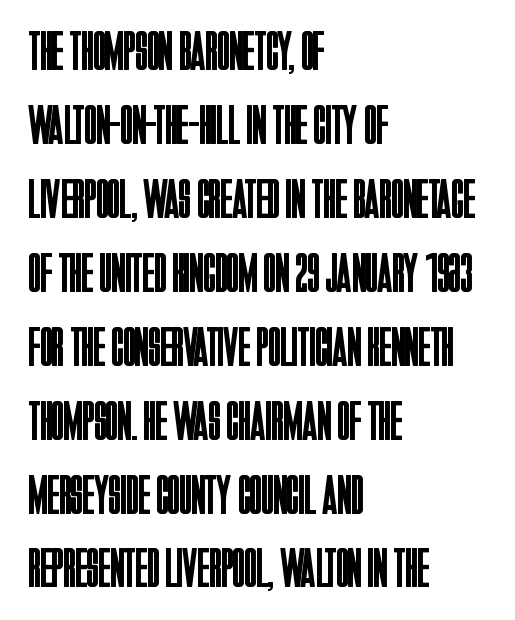
The image shows 56 px regular-weight, condensed sans-serif type, upright; set left-aligned, normal line spacing (1.32x), normal letter spacing, not underlined; low stroke contrast and a large x-height.
